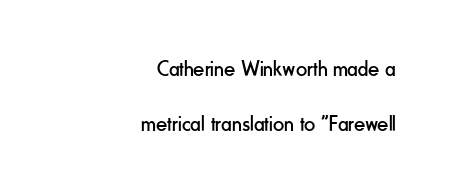
{"italic": "no", "bold": "no", "underline": "no", "align": "right", "line_spacing": "loose", "line_spacing_ratio": 2.49, "letter_spacing": "normal", "letter_spacing_em": 0.0, "glyph_px": 22}
